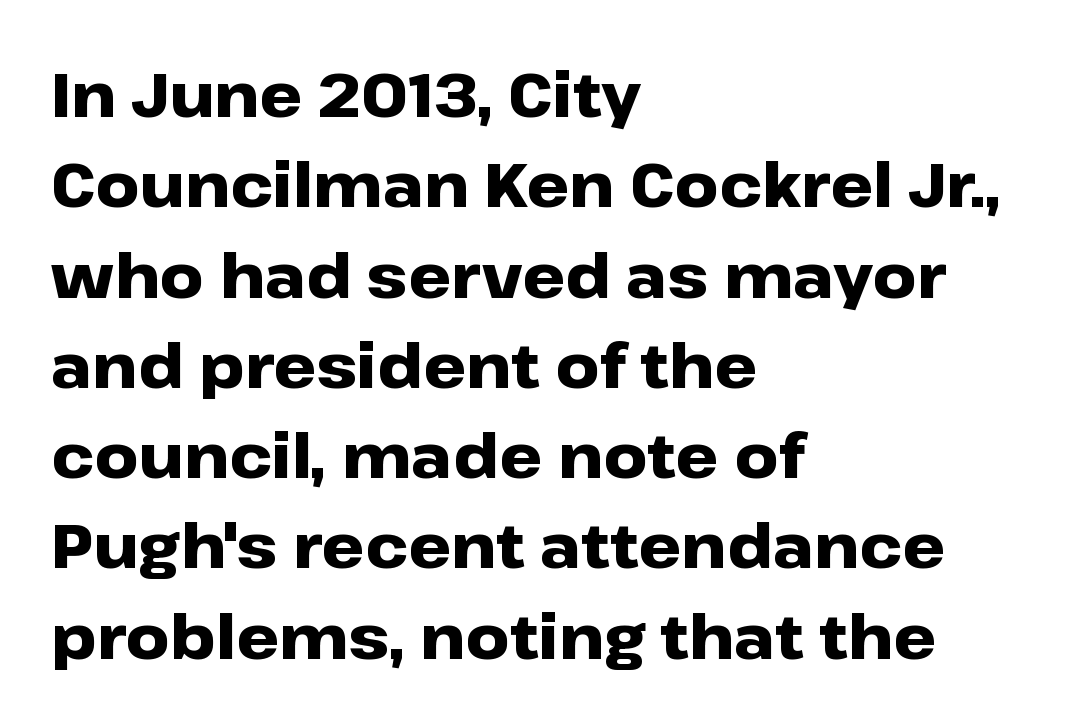
The passage shown is emphatically bold. The area under the type is left untouched. These lines stack with their left ends in a neat column. This sample keeps an unexceptional amount of space between lines. The letters advance in unequal steps, a hallmark of proportional type.
